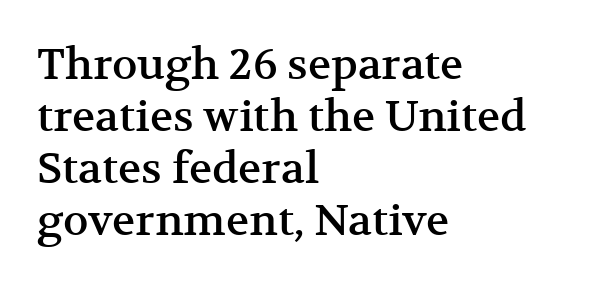
Q: Is the text italic (slanted)? A: No, it is upright.
Q: Is the typeface a serif or a sans-serif typeface? A: Serif.
Q: Is the text underlined? A: No.
Q: How is the paragraph aligned? A: Left-aligned.
Q: Is the spacing between letters normal or unusually wide? A: Normal.
Q: Width (condensed, normal, or wide)? A: Normal.
Q: Stroke contrast? A: Medium.
Q: x-height? A: Medium.
Q: Monospaced? A: No.
